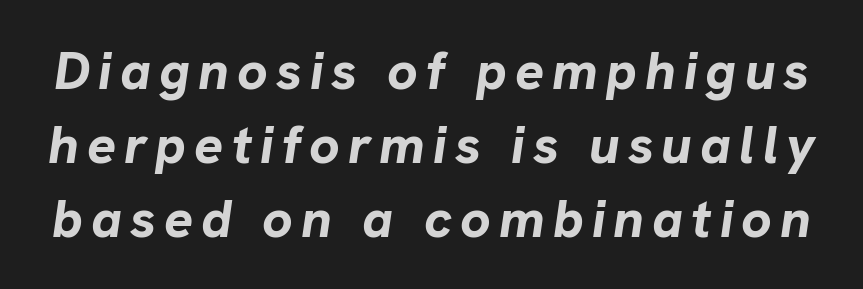
Q: Is the text bold? A: Yes.
Q: Is the text italic (slanted)? A: Yes, it leans right by about 8 degrees.
Q: Is the text underlined? A: No.
Q: Is the spacing between lines tight, normal or loose? A: Normal.
Q: Width (condensed, normal, or wide)? A: Normal.
Q: Stroke contrast? A: Low.
Q: x-height? A: Medium.
Q: Monospaced? A: No.
